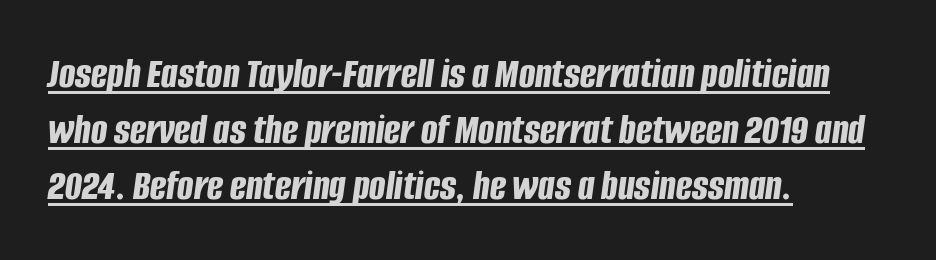
{"italic": "yes", "lean": "right", "slant_degrees": 8, "bold": "yes", "weight": "bold", "width": "condensed", "stroke_contrast": "low", "x_height": "large", "monospaced": "no", "underline": "yes", "align": "left", "line_spacing": "normal", "line_spacing_ratio": 1.3, "letter_spacing": "normal", "letter_spacing_em": 0.0, "glyph_px": 43}
